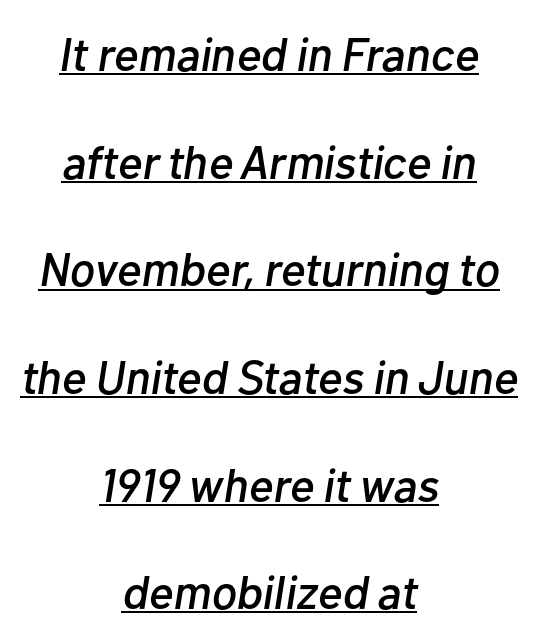
Q: Is the text italic (slanted)? A: Yes, it leans right by about 10 degrees.
Q: Is the text underlined? A: Yes.
Q: How is the paragraph aligned? A: Centered.
Q: Is the spacing between letters normal or unusually wide? A: Normal.
Q: Is the spacing between lines tight, normal or loose? A: Loose.
Q: Width (condensed, normal, or wide)? A: Normal.
Q: Stroke contrast? A: Low.
Q: x-height? A: Medium.
Q: Monospaced? A: No.
